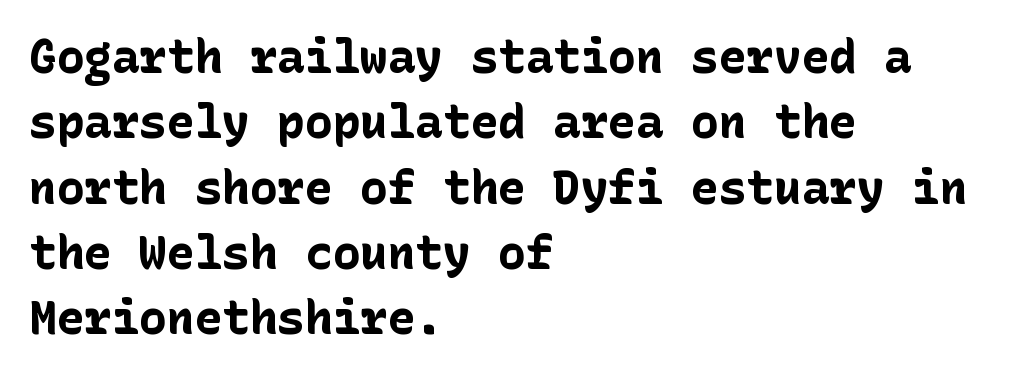
The compositor pushed each line to the left boundary. Ascenders rise straight up at ninety degrees. Caption: standard tracking, unaltered. Nothing sits at the stroke ends, so this counts as sans-serif. Is the type bold? Yes — the strokes are clearly thick and heavy. Clear beneath every line of the passage.
